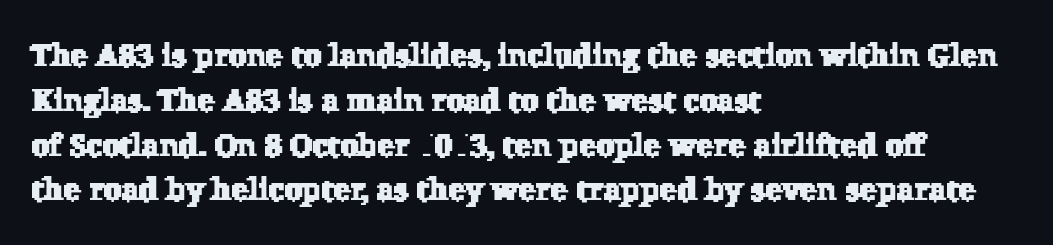
This rendering features lettering with no underline. This sample uses plain, unmodified letter spacing. The typeface chosen for these lines features serifs. Interline gaps are of average width in this sample. Character widths vary here, with narrow letters taking less room than wide ones.
